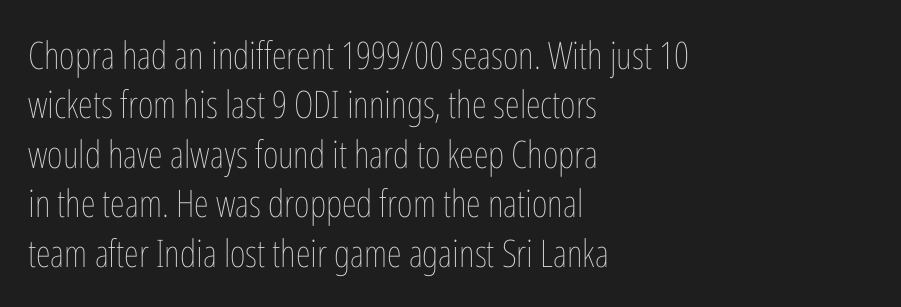
The image shows 38 px thin, condensed type, upright; set left-aligned, normal line spacing (1.3x), normal letter spacing, not underlined; low stroke contrast and a medium x-height.
